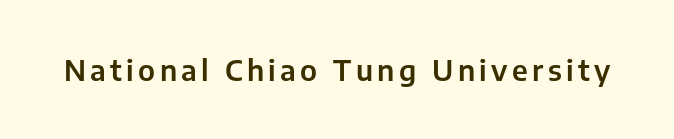
{"serif": "no", "italic": "no", "width": "normal", "stroke_contrast": "low", "x_height": "medium", "monospaced": "no", "underline": "no", "glyph_px": 29}
